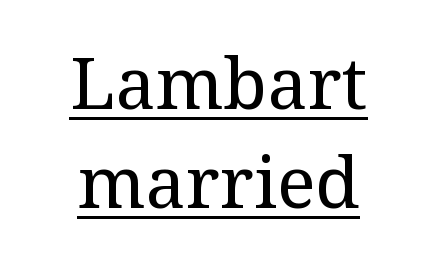
{"serif": "yes", "italic": "no", "bold": "no", "weight": "regular", "width": "normal", "stroke_contrast": "medium", "x_height": "medium", "monospaced": "no", "underline": "yes", "align": "center", "line_spacing": "normal", "line_spacing_ratio": 1.37, "letter_spacing": "normal", "letter_spacing_em": 0.0, "glyph_px": 72}
